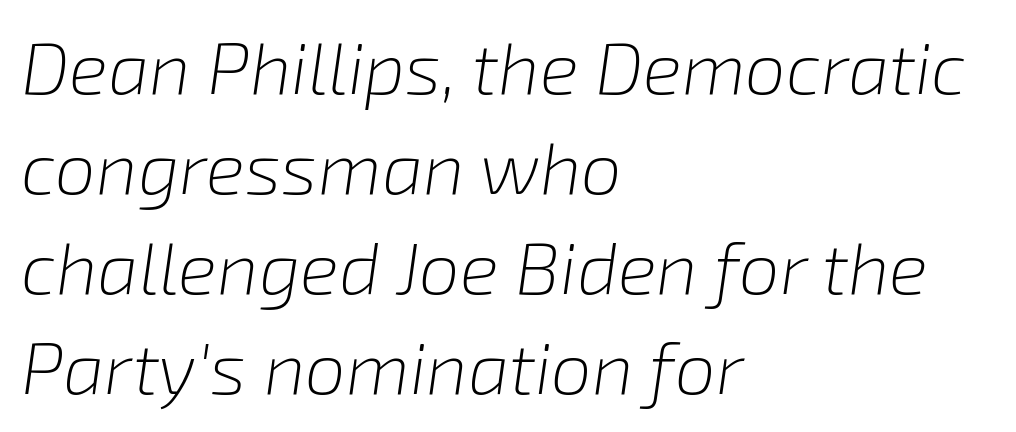
Counters stay open thanks to moderate or lighter strokes. Students, observe: this is what conventionally led text looks like. Each word holds together tightly as a unit, with standard inter-letter gaps. Only glyphs here, with clear space below each row. Tall strokes in this sample are angled rather than plumb. Short and long lines alike share a common starting point at left.
